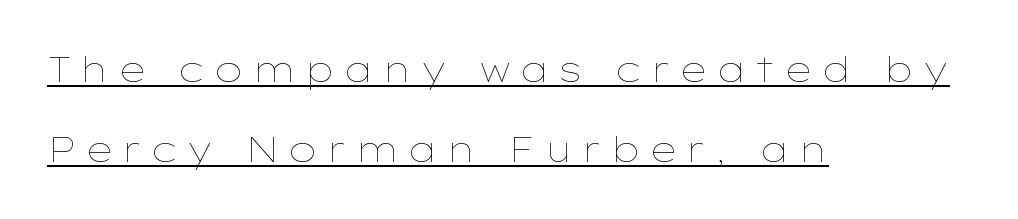
{"italic": "no", "bold": "no", "weight": "thin", "width": "wide", "stroke_contrast": "low", "x_height": "medium", "monospaced": "no", "underline": "yes", "align": "left", "line_spacing": "loose", "line_spacing_ratio": 2.29, "letter_spacing": "wide", "letter_spacing_em": 0.22, "glyph_px": 35}
